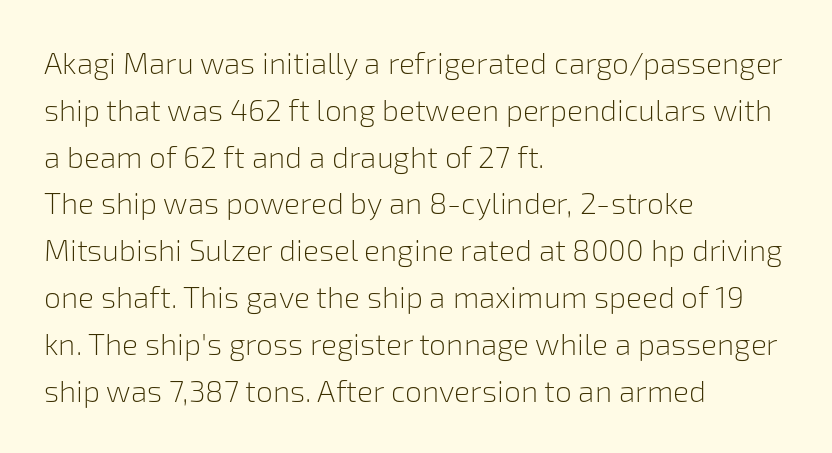
{"serif": "no", "italic": "no", "bold": "no", "weight": "light", "width": "normal", "stroke_contrast": "low", "x_height": "medium", "monospaced": "no", "underline": "no", "align": "left", "line_spacing": "normal", "line_spacing_ratio": 1.56, "letter_spacing": "normal", "letter_spacing_em": 0.0, "glyph_px": 30}
